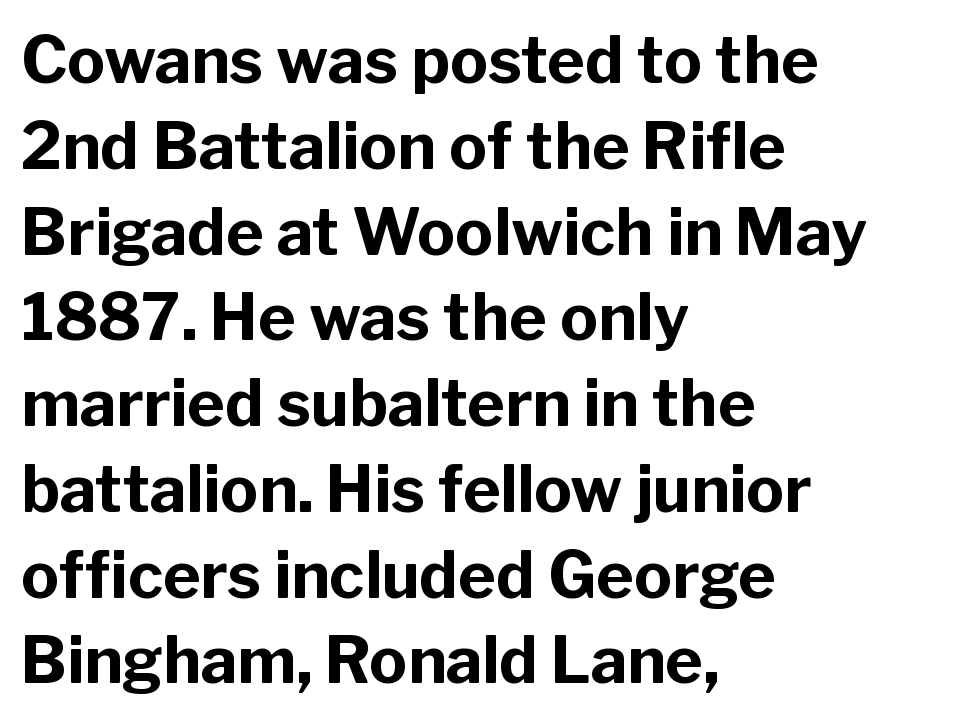
The image shows 64 px bold sans-serif type, upright; set left-aligned, normal line spacing (1.34x), normal letter spacing, not underlined; low stroke contrast and a medium x-height.
